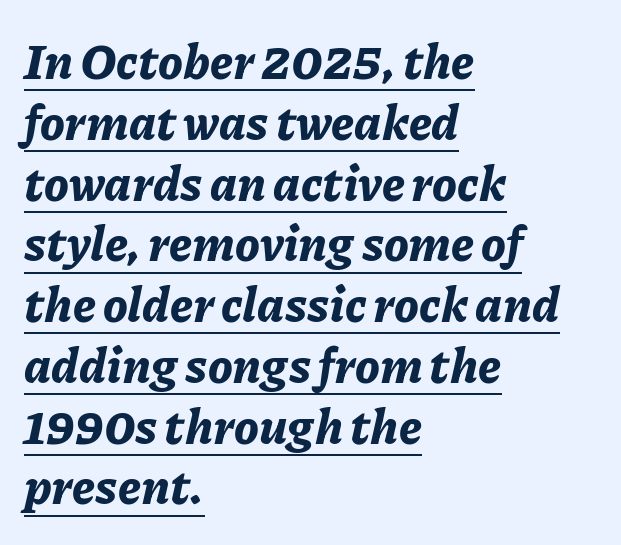
The rendering applies a slant to the glyphs. A typographer would call this underscored text. Heavy, bold letterforms. Is the block centered? No — it sits flush against the left margin. The letters advance in unequal steps, a hallmark of proportional type. Here the glyphs are tracked normally, forming tight word shapes.
